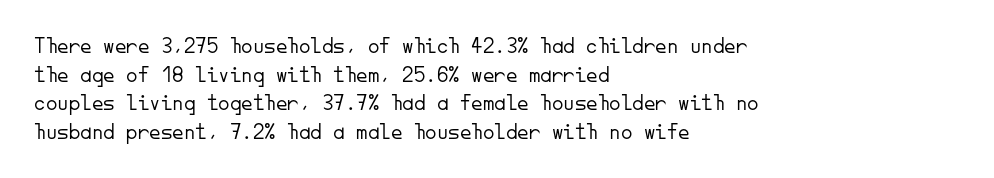
Q: Is the text bold? A: No.
Q: Is the text italic (slanted)? A: No, it is upright.
Q: Is the text underlined? A: No.
Q: How is the paragraph aligned? A: Left-aligned.
Q: Is the spacing between letters normal or unusually wide? A: Normal.
